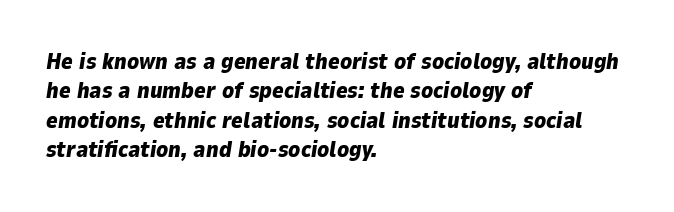
Vertically, the passage feels balanced, rows spaced as you'd expect. Compared with ordinary roman type, these characters are visibly tilted. One-word summary of the alignment: left. Strokes here are thick enough to call this a true bold. You could call the tracking neutral — neither tight nor loose. The glyphs are unaccompanied by any horizontal stroke below them.
